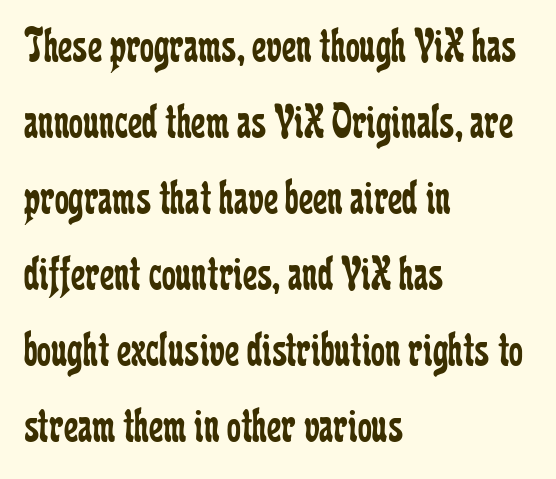
Glyph-to-glyph distance matches everyday printed text. The strokes carry an ordinary text weight at most. Serifs: yes, visible at the terminals of the letterforms. A student would call this left alignment; a typographer would say flush left, rag right. You can tell it's not italic because the verticals are truly vertical. Rule under the text: the space is simply empty.
